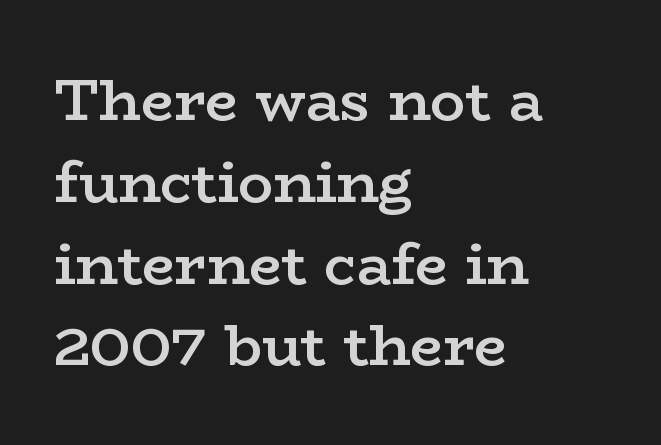
The image shows 58 px semibold, wide serif type, upright; set left-aligned, normal line spacing (1.41x), normal letter spacing, not underlined; low stroke contrast and a medium x-height.
